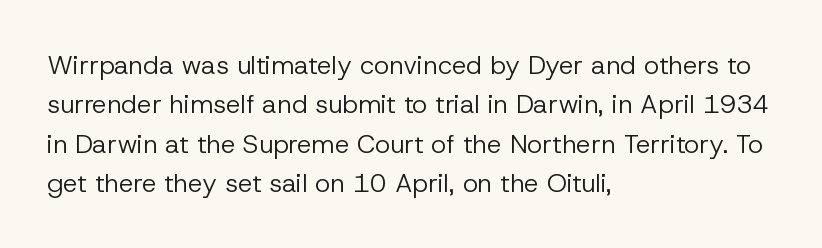
Q: Is the text bold? A: No.
Q: Is the text italic (slanted)? A: No, it is upright.
Q: Is the text underlined? A: No.
Q: How is the paragraph aligned? A: Left-aligned.
Q: Is the spacing between letters normal or unusually wide? A: Normal.
Q: Is the spacing between lines tight, normal or loose? A: Normal.
